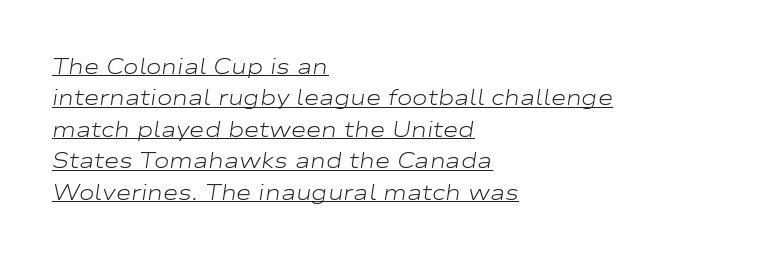
Q: Is the text bold? A: No.
Q: Is the text italic (slanted)? A: Yes, it leans right by about 9 degrees.
Q: Is the text underlined? A: Yes.
Q: How is the paragraph aligned? A: Left-aligned.
Q: Is the spacing between letters normal or unusually wide? A: Normal.
Q: Is the spacing between lines tight, normal or loose? A: Normal.
